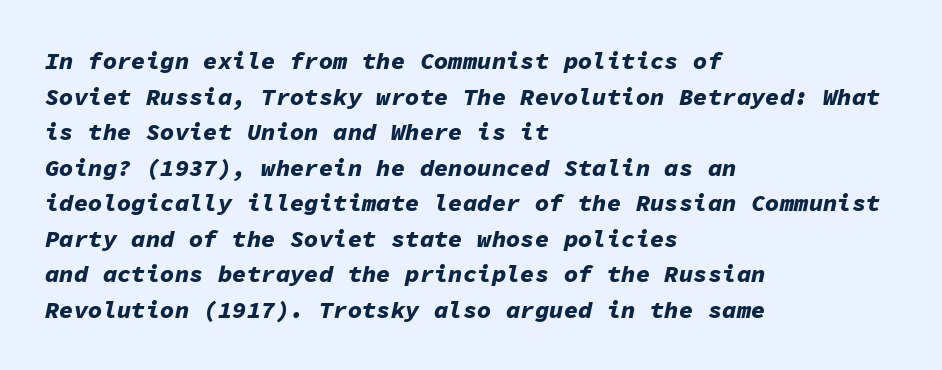
{"italic": "yes", "lean": "right", "slant_degrees": 11, "bold": "yes", "underline": "no", "align": "left", "line_spacing": "normal", "line_spacing_ratio": 1.48, "letter_spacing": "normal", "letter_spacing_em": 0.0, "glyph_px": 24}
